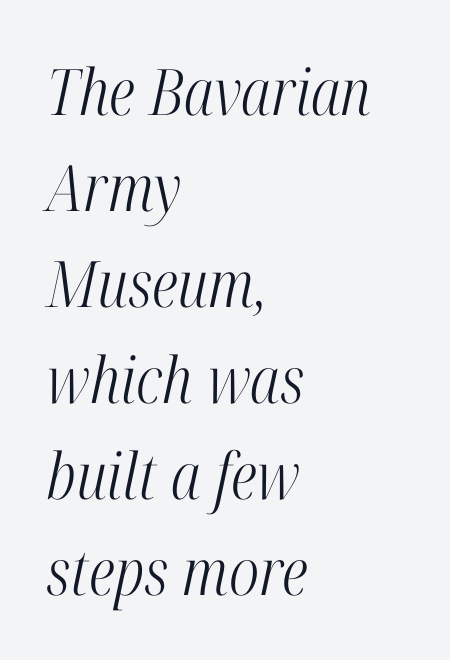
{"serif": "yes", "italic": "yes", "lean": "right", "slant_degrees": 12, "bold": "no", "weight": "light", "width": "condensed", "stroke_contrast": "high", "x_height": "medium", "monospaced": "no", "underline": "no", "align": "left", "line_spacing": "normal", "line_spacing_ratio": 1.5, "letter_spacing": "normal", "letter_spacing_em": 0.0, "glyph_px": 64}
